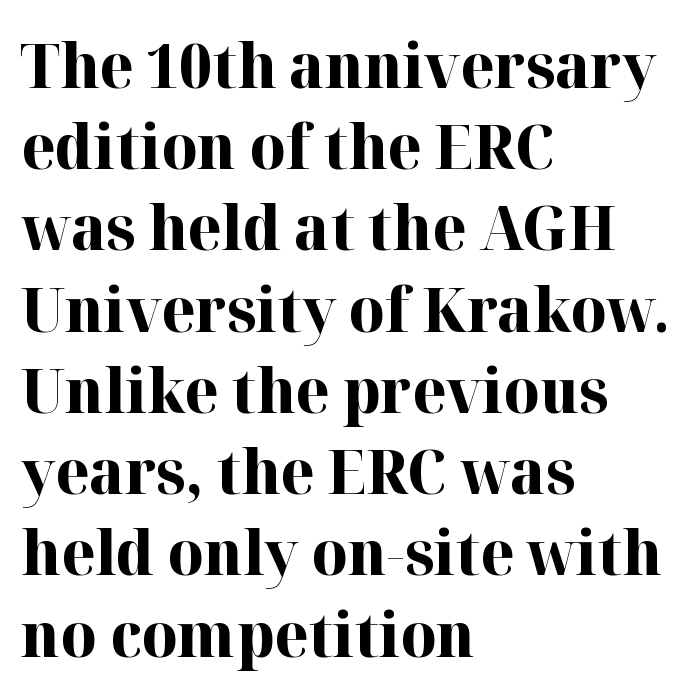
Q: Is the text bold? A: Yes.
Q: Is the text italic (slanted)? A: No, it is upright.
Q: Is the typeface a serif or a sans-serif typeface? A: Serif.
Q: Is the text underlined? A: No.
Q: How is the paragraph aligned? A: Left-aligned.
Q: Is the spacing between letters normal or unusually wide? A: Normal.
Q: Is the spacing between lines tight, normal or loose? A: Normal.
Q: Width (condensed, normal, or wide)? A: Normal.
Q: Stroke contrast? A: High.
Q: x-height? A: Medium.
Q: Monospaced? A: No.
